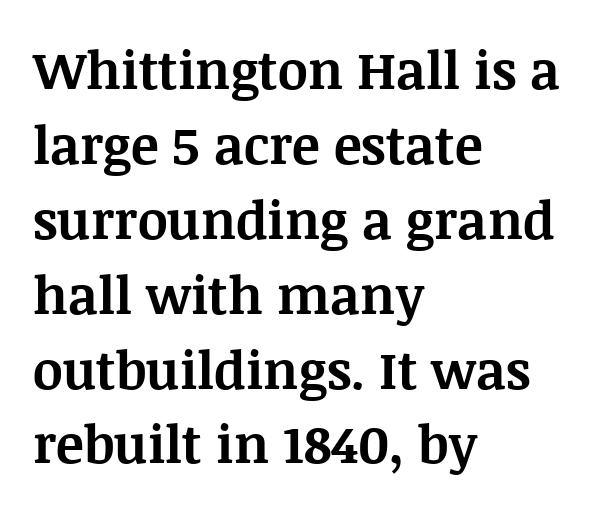
The image shows 52 px bold serif type, upright; set left-aligned, normal line spacing (1.44x), normal letter spacing, not underlined; medium stroke contrast and a large x-height.
